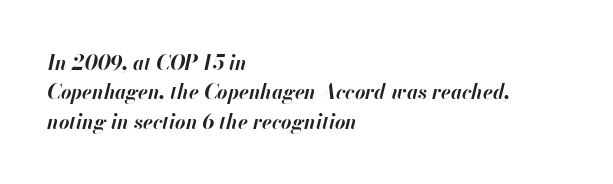
Q: Is the text bold? A: Yes.
Q: Is the text italic (slanted)? A: Yes, it leans right by about 13 degrees.
Q: Is the text underlined? A: No.
Q: How is the paragraph aligned? A: Left-aligned.
Q: Is the spacing between letters normal or unusually wide? A: Normal.
Q: Is the spacing between lines tight, normal or loose? A: Normal.
